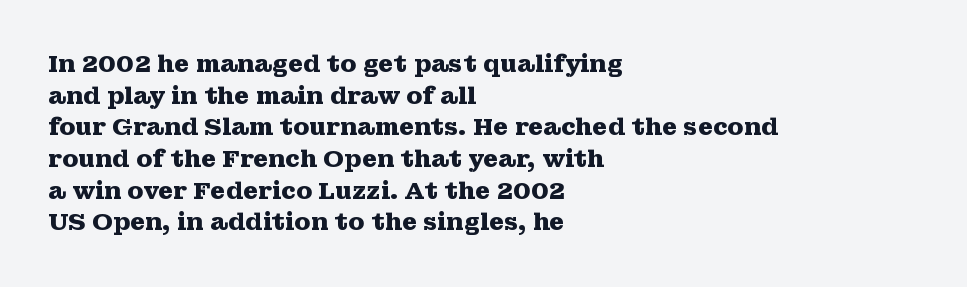
Q: Is the text bold? A: Yes.
Q: Is the text italic (slanted)? A: No, it is upright.
Q: Is the text underlined? A: No.
Q: How is the paragraph aligned? A: Left-aligned.
Q: Is the spacing between letters normal or unusually wide? A: Normal.
Q: Is the spacing between lines tight, normal or loose? A: Normal.
